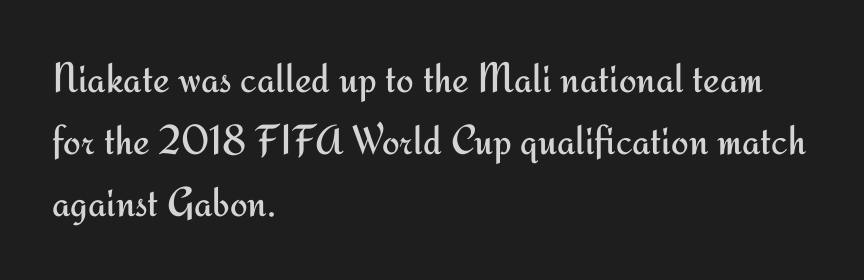
Q: Is the text bold? A: No.
Q: Is the text italic (slanted)? A: No, it is upright.
Q: Is the typeface a serif or a sans-serif typeface? A: Sans-serif.
Q: Is the text underlined? A: No.
Q: How is the paragraph aligned? A: Left-aligned.
Q: Is the spacing between letters normal or unusually wide? A: Normal.
Q: Is the spacing between lines tight, normal or loose? A: Normal.
Q: Width (condensed, normal, or wide)? A: Normal.
Q: Stroke contrast? A: Medium.
Q: x-height? A: Small.
Q: Monospaced? A: No.
